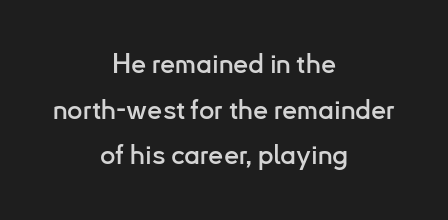
Q: Is the text italic (slanted)? A: No, it is upright.
Q: Is the text underlined? A: No.
Q: How is the paragraph aligned? A: Centered.
Q: Is the spacing between letters normal or unusually wide? A: Normal.
Q: Is the spacing between lines tight, normal or loose? A: Normal.
